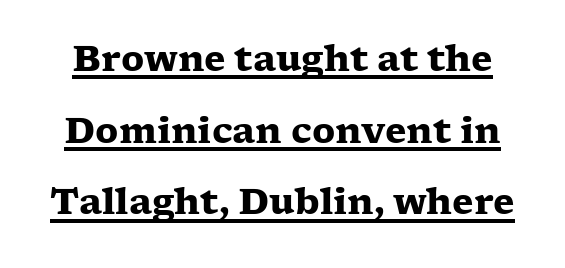
{"serif": "yes", "italic": "no", "bold": "yes", "weight": "heavy", "width": "wide", "stroke_contrast": "low", "x_height": "medium", "monospaced": "no", "underline": "yes", "line_spacing": "loose", "line_spacing_ratio": 2.05, "letter_spacing": "normal", "letter_spacing_em": 0.0, "glyph_px": 35}
